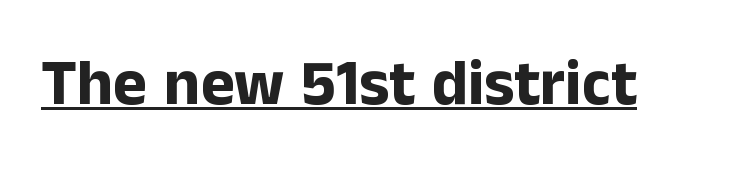
Look at the tracking — it's just the regular setting, nothing added. Underlining? Definitely there. Observe the absence of serifs on each vertical stroke in this sample. Vertical strokes here are truly vertical.
